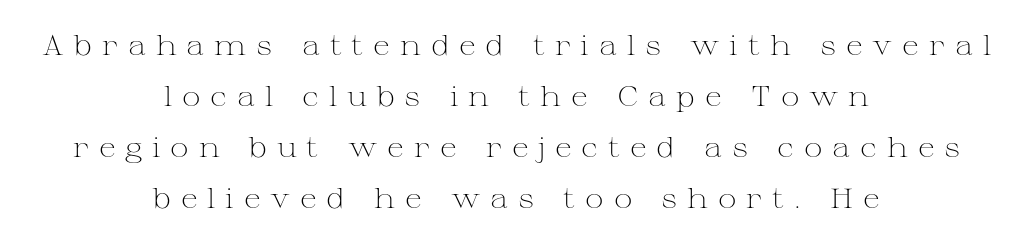
Q: Is the text bold? A: No.
Q: Is the text italic (slanted)? A: No, it is upright.
Q: Is the typeface a serif or a sans-serif typeface? A: Serif.
Q: Is the text underlined? A: No.
Q: How is the paragraph aligned? A: Centered.
Q: Is the spacing between letters normal or unusually wide? A: Unusually wide.
Q: Width (condensed, normal, or wide)? A: Wide.
Q: Stroke contrast? A: Medium.
Q: x-height? A: Medium.
Q: Monospaced? A: No.
